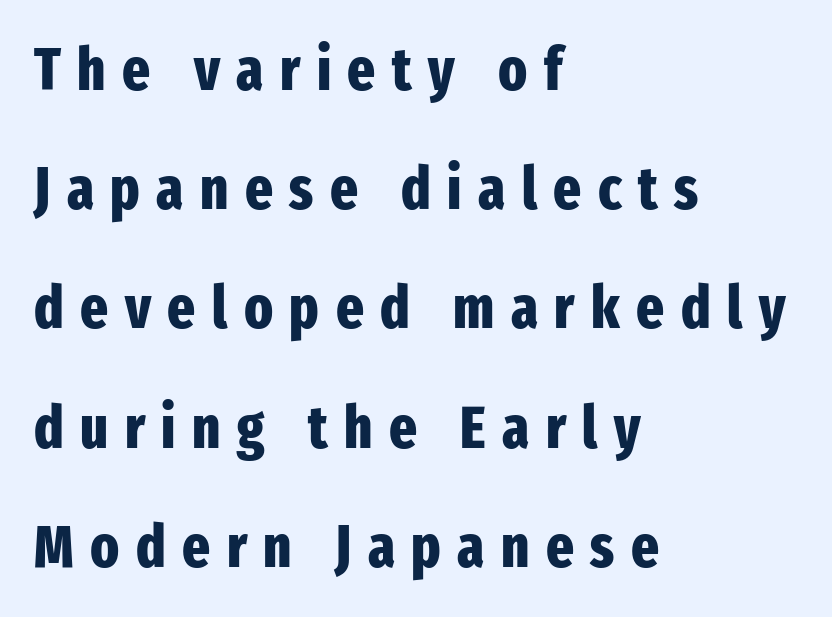
Q: Is the text bold? A: Yes.
Q: Is the text italic (slanted)? A: No, it is upright.
Q: Is the typeface a serif or a sans-serif typeface? A: Sans-serif.
Q: Is the text underlined? A: No.
Q: How is the paragraph aligned? A: Left-aligned.
Q: Is the spacing between letters normal or unusually wide? A: Unusually wide.
Q: Is the spacing between lines tight, normal or loose? A: Loose.
Q: Width (condensed, normal, or wide)? A: Condensed.
Q: Stroke contrast? A: Low.
Q: x-height? A: Medium.
Q: Monospaced? A: No.
